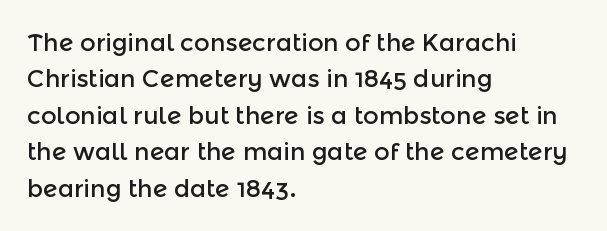
Q: Is the text italic (slanted)? A: No, it is upright.
Q: Is the text underlined? A: No.
Q: How is the paragraph aligned? A: Left-aligned.
Q: Is the spacing between letters normal or unusually wide? A: Normal.
Q: Is the spacing between lines tight, normal or loose? A: Normal.
